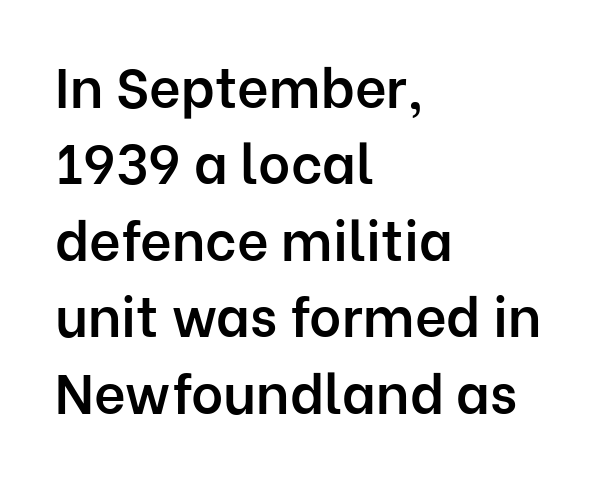
{"serif": "no", "italic": "no", "bold": "semi", "weight": "semibold", "width": "normal", "stroke_contrast": "low", "x_height": "medium", "monospaced": "no", "underline": "no", "align": "left", "line_spacing": "normal", "line_spacing_ratio": 1.39, "letter_spacing": "normal", "letter_spacing_em": 0.0, "glyph_px": 55}
